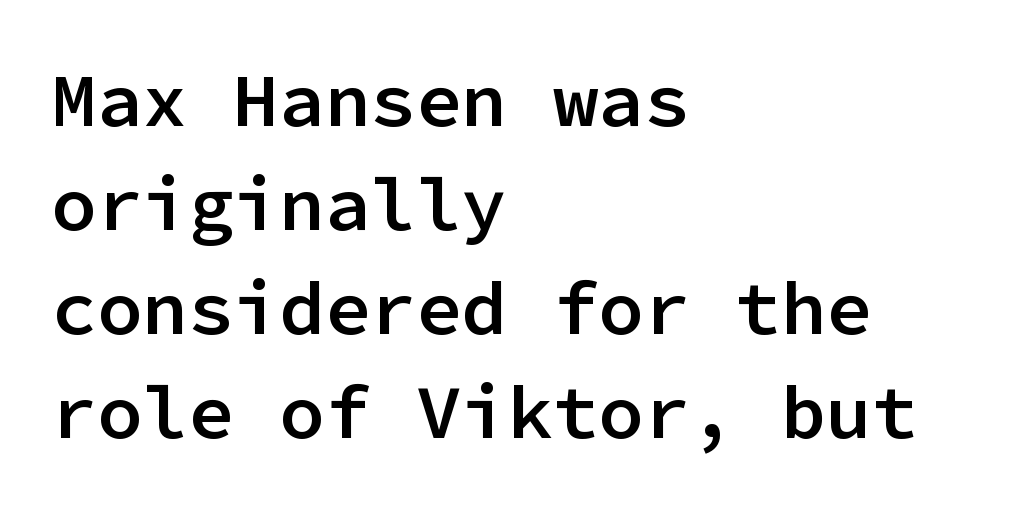
Baseline-to-baseline distance is the conventional proportion of letter height. The passage shown is not underscored anywhere. Italic? Not at all — the glyphs are vertical. The face used here is monospaced, like something from a code editor. The letters carry no serifs — their stems end cleanly without finishing strokes. These lines keep a tight, regular rhythm from letter to letter.
